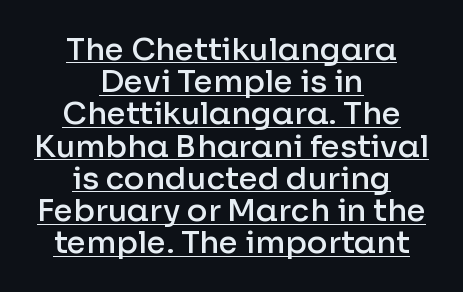
Notice the strokes are somewhat thickened but not fully heavy: this is a semibold. This is sans-serif lettering, the kind often seen on screens and signage. Each line of the rendering has a horizontal stroke beneath the glyphs. Here the designer chose a conventional face with non-uniform glyph widths. Default kerning and tracking; the words read as compact shapes. When letters stand straight like this, we call the style roman or upright.
